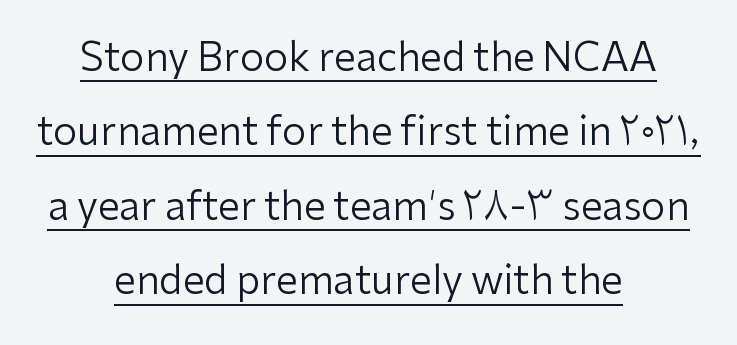
{"serif": "no", "italic": "no", "bold": "no", "weight": "regular", "width": "normal", "stroke_contrast": "low", "x_height": "medium", "monospaced": "no", "underline": "yes", "align": "center", "line_spacing": "loose", "line_spacing_ratio": 1.91, "letter_spacing": "normal", "letter_spacing_em": 0.0, "glyph_px": 39}
